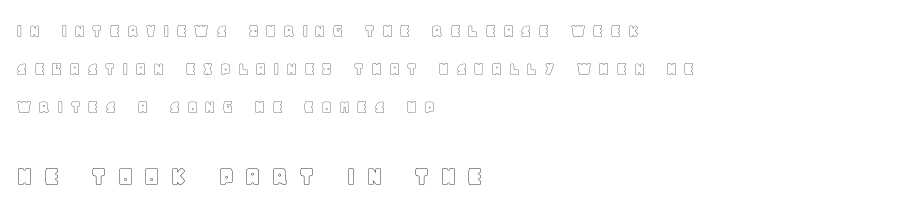
Q: Is the text italic (slanted)? A: No, it is upright.
Q: Is the text underlined? A: No.
Q: How is the paragraph aligned? A: Left-aligned.
Q: Is the spacing between letters normal or unusually wide? A: Unusually wide.
Q: Is the spacing between lines tight, normal or loose? A: Loose.
Q: Which block of text is set in a larger size, the first (top) or the second (bottom)? A: The second (bottom) one.
Q: Width (condensed, normal, or wide)? A: Normal.
Q: x-height? A: Large.
Q: Monospaced? A: No.
